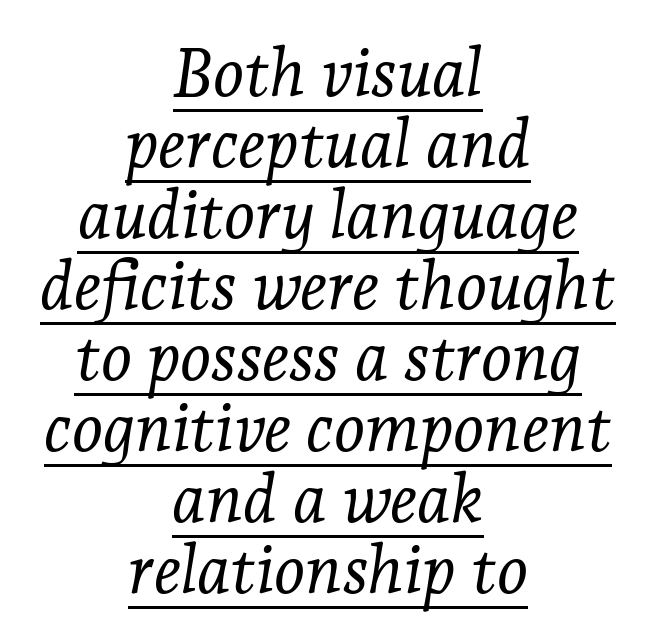
Q: Is the text bold? A: No.
Q: Is the text italic (slanted)? A: Yes, it leans right by about 7 degrees.
Q: Is the typeface a serif or a sans-serif typeface? A: Serif.
Q: Is the text underlined? A: Yes.
Q: How is the paragraph aligned? A: Centered.
Q: Is the spacing between letters normal or unusually wide? A: Normal.
Q: Is the spacing between lines tight, normal or loose? A: Tight.
Q: Width (condensed, normal, or wide)? A: Normal.
Q: Stroke contrast? A: Low.
Q: x-height? A: Medium.
Q: Monospaced? A: No.
